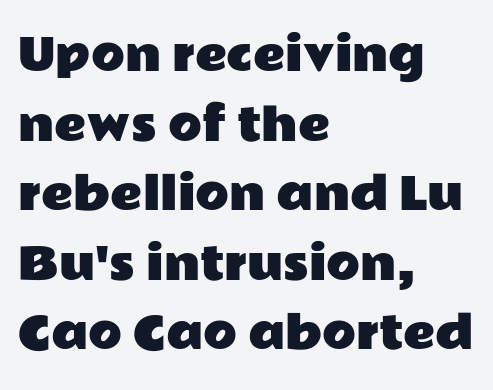
{"serif": "no", "italic": "no", "width": "wide", "stroke_contrast": "low", "x_height": "medium", "monospaced": "no", "underline": "no", "align": "left", "line_spacing": "normal", "line_spacing_ratio": 1.58, "letter_spacing": "normal", "letter_spacing_em": 0.0, "glyph_px": 44}
